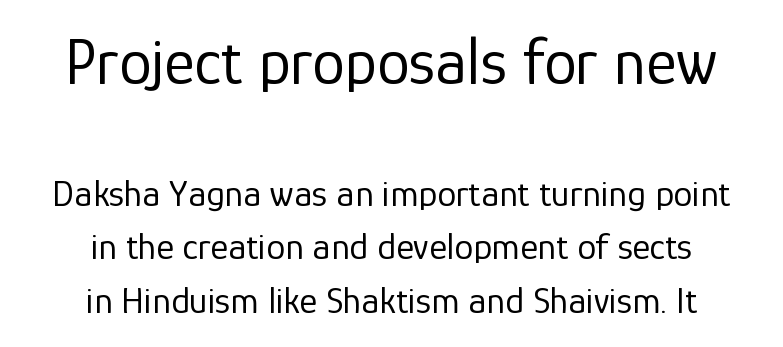
{"serif": "no", "italic": "no", "bold": "no", "weight": "regular", "width": "normal", "stroke_contrast": "low", "x_height": "medium", "monospaced": "no", "underline": "no", "align": "center", "line_spacing": "normal", "line_spacing_ratio": 1.42, "letter_spacing": "normal", "letter_spacing_em": 0.0, "larger_block": "first", "size_ratio": 1.74, "glyph_px": 66}
